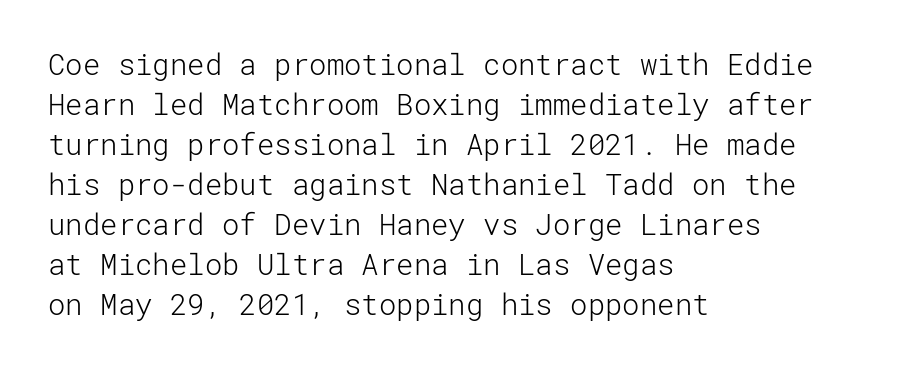
{"serif": "no", "italic": "no", "bold": "no", "weight": "light", "width": "normal", "stroke_contrast": "low", "x_height": "medium", "underline": "no", "align": "left", "line_spacing": "normal", "line_spacing_ratio": 1.38, "letter_spacing": "normal", "letter_spacing_em": 0.0, "glyph_px": 29}
